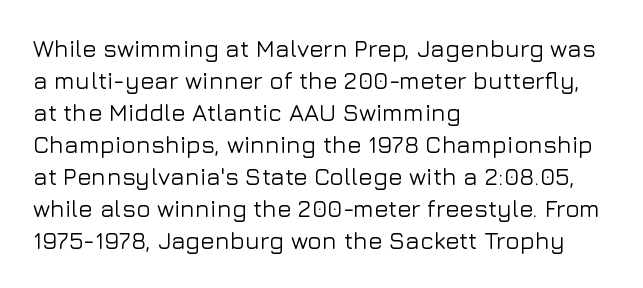
Q: Is the text italic (slanted)? A: No, it is upright.
Q: Is the text underlined? A: No.
Q: How is the paragraph aligned? A: Left-aligned.
Q: Is the spacing between letters normal or unusually wide? A: Normal.
Q: Is the spacing between lines tight, normal or loose? A: Normal.
